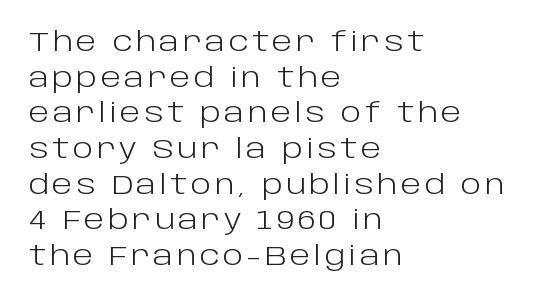
Leading: standard. Just letters on the line, the space beneath them empty. Is there any slant? The stems are plumb. Horizontal alignment here is leftward, the default for most running prose. Heft: none added — not bold.
